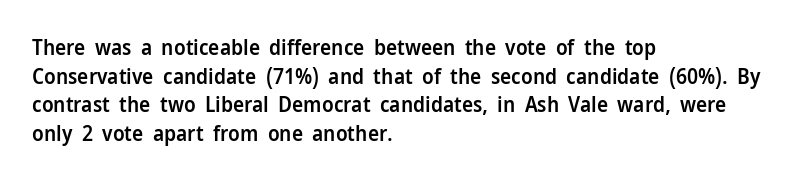
Q: Is the text bold? A: Semi-bold.
Q: Is the text italic (slanted)? A: No, it is upright.
Q: Is the text underlined? A: No.
Q: How is the paragraph aligned? A: Left-aligned.
Q: Is the spacing between letters normal or unusually wide? A: Normal.
Q: Is the spacing between lines tight, normal or loose? A: Normal.
